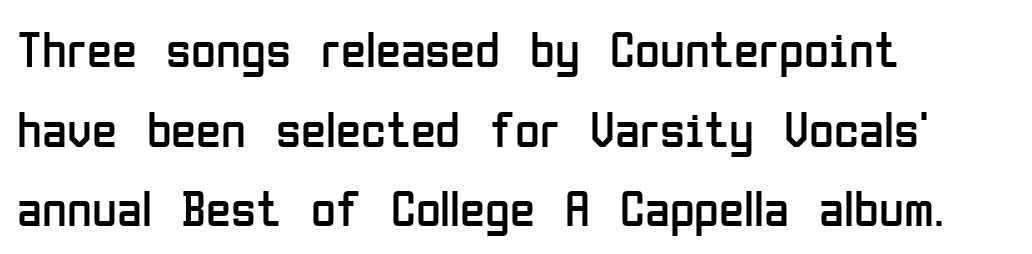
The image shows 51 px regular-weight, condensed sans-serif type, upright; set left-aligned, normal line spacing (1.56x), normal letter spacing, not underlined; low stroke contrast and a medium x-height.
